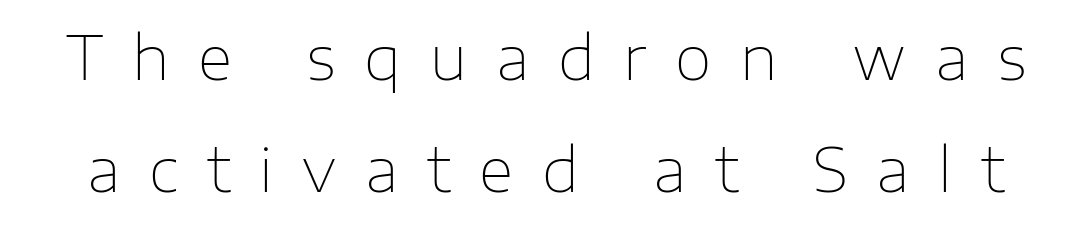
Q: Is the text bold? A: No.
Q: Is the text italic (slanted)? A: No, it is upright.
Q: Is the typeface a serif or a sans-serif typeface? A: Sans-serif.
Q: Is the text underlined? A: No.
Q: Is the spacing between letters normal or unusually wide? A: Unusually wide.
Q: Width (condensed, normal, or wide)? A: Normal.
Q: Stroke contrast? A: Low.
Q: x-height? A: Medium.
Q: Monospaced? A: No.
